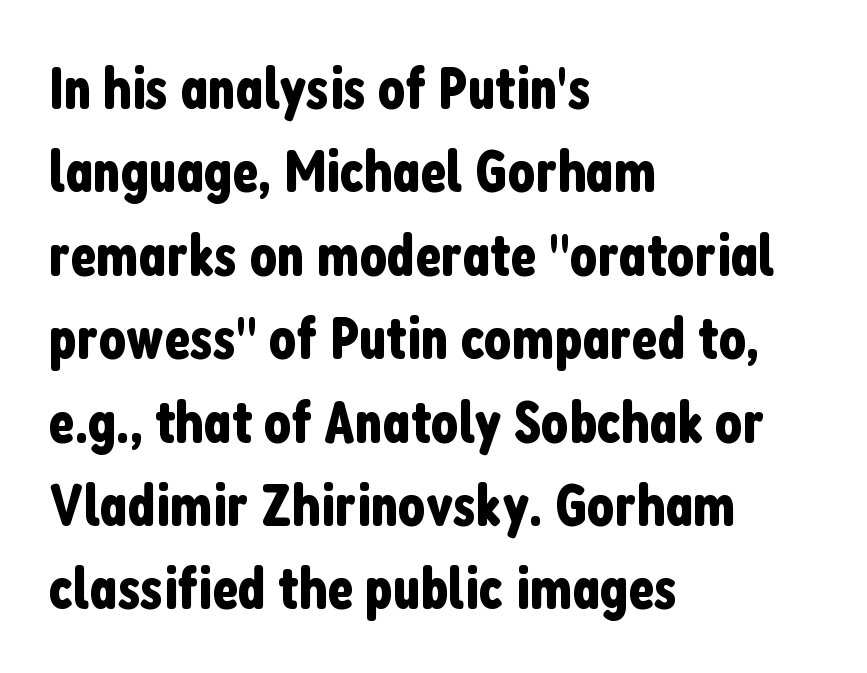
If you drew a ruler down the left edge, every line would touch it. The type sits square on the baseline with zero lean. Here the glyphs are tracked normally, forming tight word shapes. Proportional: the letters do not fall into vertical columns. Only glyphs here, with clear space below each row.
